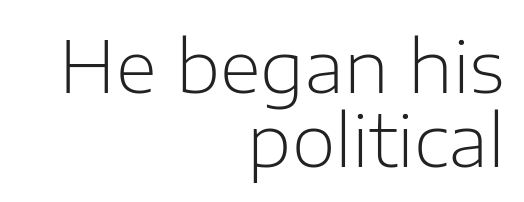
The image shows 71 px light sans-serif type, upright; set right-aligned, tight line spacing (1.04x), normal letter spacing, not underlined; low stroke contrast and a medium x-height.
